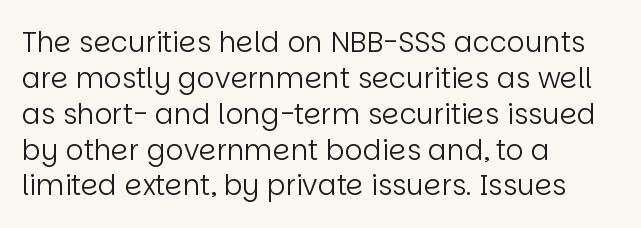
Q: Is the text bold? A: No.
Q: Is the text italic (slanted)? A: No, it is upright.
Q: Is the typeface a serif or a sans-serif typeface? A: Sans-serif.
Q: Is the text underlined? A: No.
Q: How is the paragraph aligned? A: Left-aligned.
Q: Is the spacing between letters normal or unusually wide? A: Normal.
Q: Is the spacing between lines tight, normal or loose? A: Normal.
Q: Width (condensed, normal, or wide)? A: Normal.
Q: Stroke contrast? A: Low.
Q: x-height? A: Large.
Q: Monospaced? A: No.
